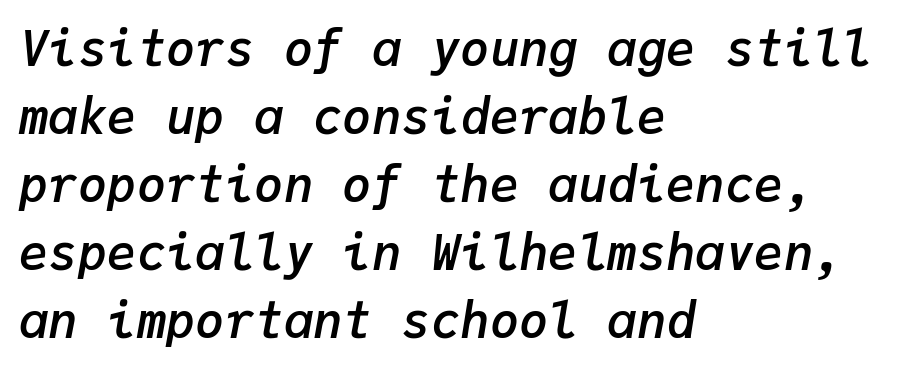
The image shows 49 px semibold type, italic (leaning right), monospaced; set left-aligned, normal line spacing (1.39x), normal letter spacing, not underlined; low stroke contrast and a medium x-height.
